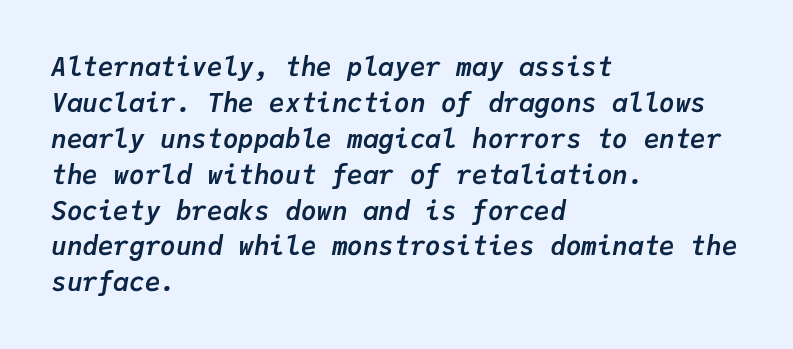
{"italic": "yes", "lean": "right", "slant_degrees": 9, "bold": "yes", "underline": "no", "align": "left", "line_spacing": "normal", "line_spacing_ratio": 1.38, "letter_spacing": "normal", "letter_spacing_em": 0.0, "glyph_px": 26}
